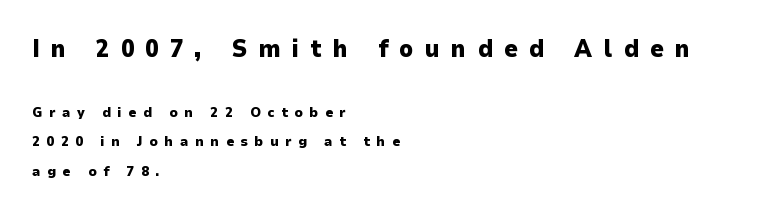
Posture: upright roman. If you squint, the top block still reads clearly — it's the larger of the two. No word sits above an underline. Does the copy run flush right? No — it runs flush left. This sample uses expanded letter spacing, leaving extra air between glyphs.
